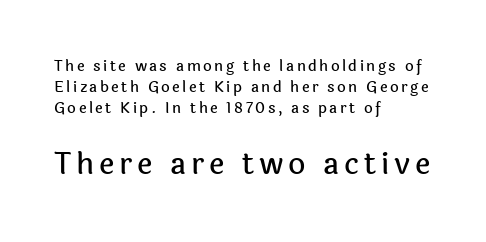
Type style note: lacks serifs. Varying glyph widths throughout — classic text-font behaviour. Posture: vertical. No word sits above an underline. Compared with a centered layout, this one pins lines to the left instead.
